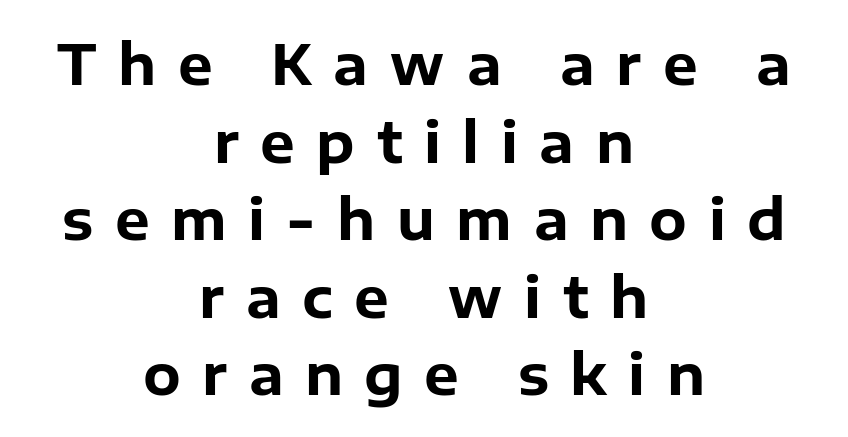
This block has exactly the height ordinary leading produces. The area under the type is left untouched. Every letter is thick-stroked: bold, no question. No italicization has been applied; the sample stays upright.
